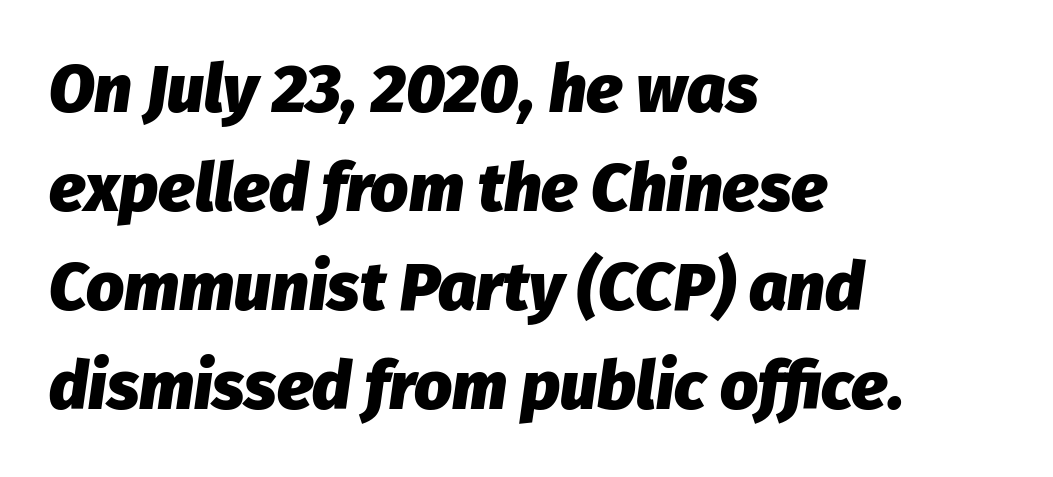
The image shows 67 px heavy type, italic (leaning right); set left-aligned, normal line spacing (1.48x), normal letter spacing, not underlined; low stroke contrast and a medium x-height.
